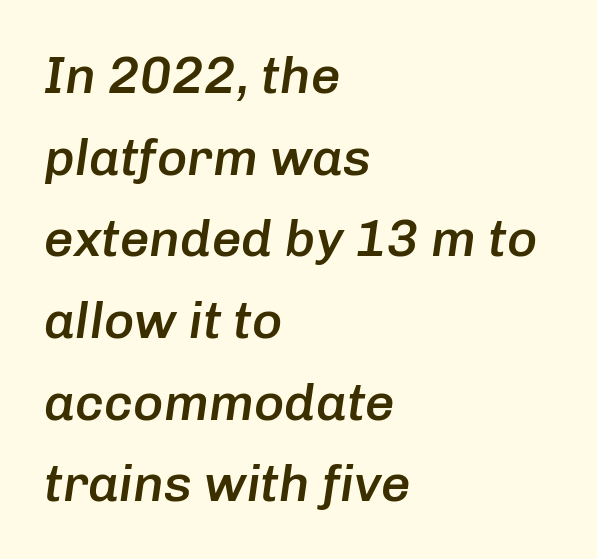
{"italic": "yes", "lean": "right", "slant_degrees": 8, "bold": "semi", "weight": "semibold", "width": "normal", "stroke_contrast": "low", "x_height": "medium", "monospaced": "no", "underline": "no", "align": "left", "line_spacing": "normal", "line_spacing_ratio": 1.57, "letter_spacing": "normal", "letter_spacing_em": 0.0, "glyph_px": 52}
